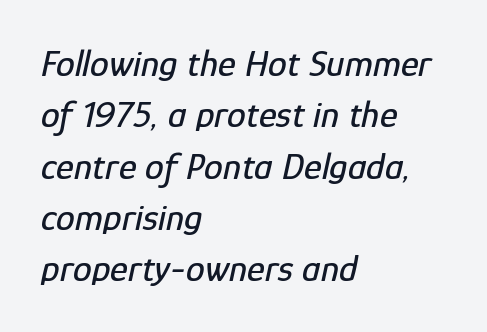
{"italic": "yes", "lean": "right", "slant_degrees": 12, "width": "condensed", "stroke_contrast": "low", "x_height": "medium", "monospaced": "no", "underline": "no", "align": "left", "line_spacing": "normal", "line_spacing_ratio": 1.35, "letter_spacing": "normal", "letter_spacing_em": 0.0, "glyph_px": 38}
